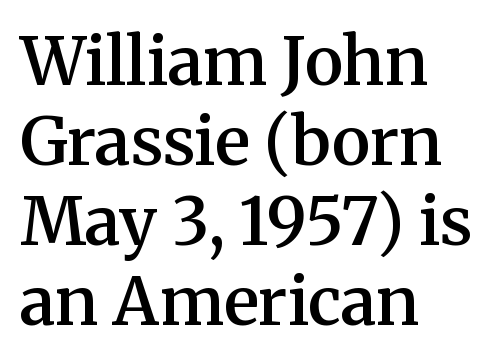
Q: Is the text bold? A: Semi-bold.
Q: Is the text italic (slanted)? A: No, it is upright.
Q: Is the typeface a serif or a sans-serif typeface? A: Serif.
Q: Is the text underlined? A: No.
Q: How is the paragraph aligned? A: Left-aligned.
Q: Is the spacing between letters normal or unusually wide? A: Normal.
Q: Width (condensed, normal, or wide)? A: Normal.
Q: Stroke contrast? A: Medium.
Q: x-height? A: Medium.
Q: Monospaced? A: No.
